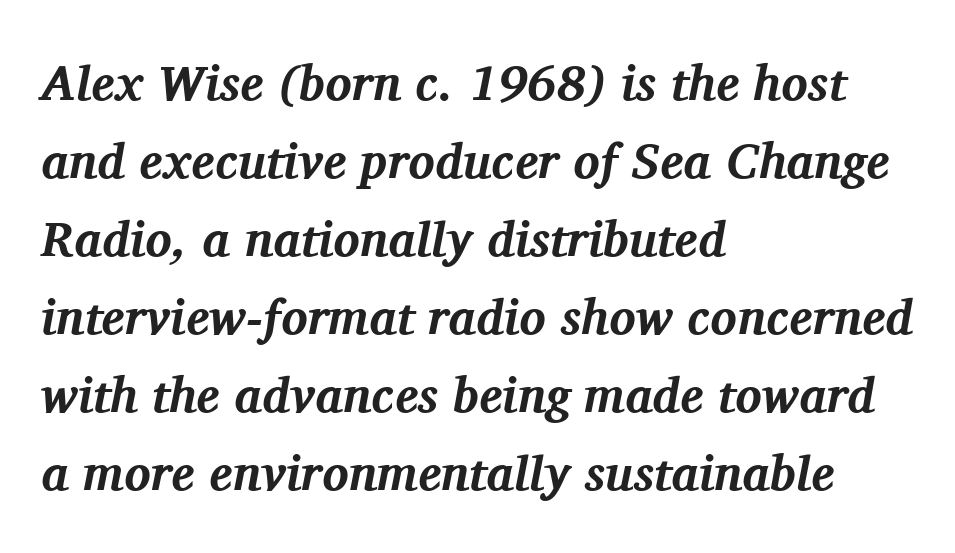
The image shows 49 px bold serif type, italic (leaning right); set left-aligned, normal line spacing (1.59x), normal letter spacing, not underlined; medium stroke contrast and a medium x-height.
